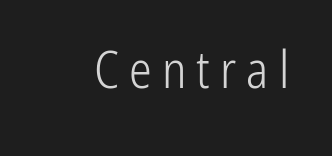
You can tell from the bare stems that sans-serif type was used. In terms of posture, this sample is upright. No chunkiness to these letters — they're not bold. The area under the type is left untouched. You could not count columns in this text — the font is proportionally spaced. Here the glyphs are tracked loosely, breaking word shapes into spaced letters.
